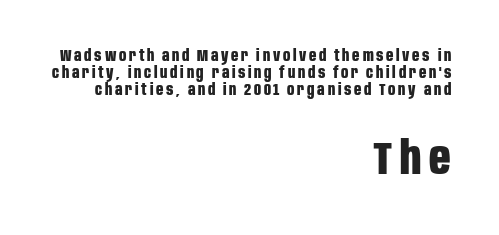
{"serif": "no", "italic": "no", "bold": "yes", "weight": "bold", "width": "condensed", "stroke_contrast": "low", "x_height": "large", "monospaced": "no", "underline": "no", "align": "right", "line_spacing": "tight", "line_spacing_ratio": 1.06, "larger_block": "second", "size_ratio": 2.94, "glyph_px": 47}
